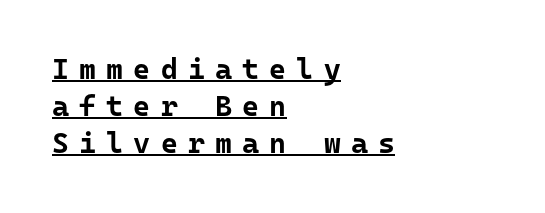
Q: Is the text bold? A: Yes.
Q: Is the text italic (slanted)? A: No, it is upright.
Q: Is the typeface a serif or a sans-serif typeface? A: Sans-serif.
Q: Is the text underlined? A: Yes.
Q: How is the paragraph aligned? A: Left-aligned.
Q: Is the spacing between letters normal or unusually wide? A: Unusually wide.
Q: Is the spacing between lines tight, normal or loose? A: Normal.
Q: Width (condensed, normal, or wide)? A: Normal.
Q: Stroke contrast? A: Low.
Q: x-height? A: Medium.
Q: Monospaced? A: Yes.
